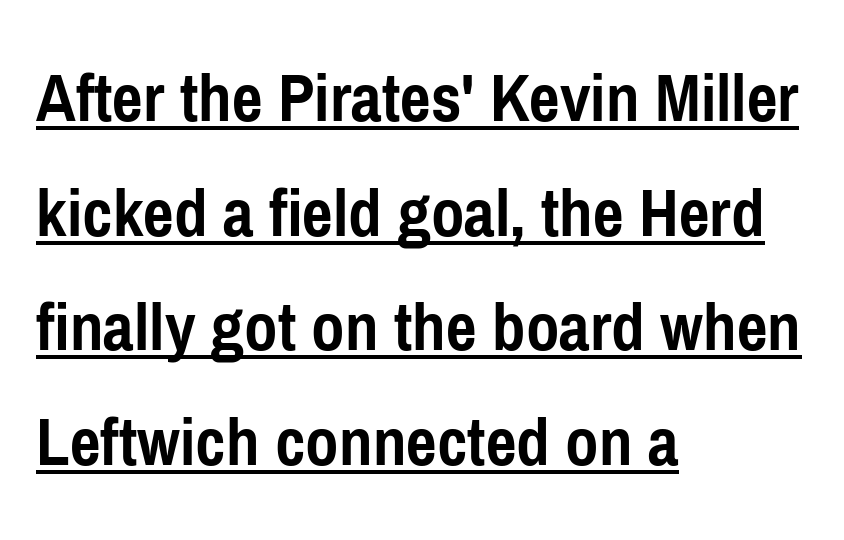
The image shows 73 px semibold, condensed sans-serif type, upright; set left-aligned, normal line spacing (1.57x), normal letter spacing, underlined; low stroke contrast and a medium x-height.
